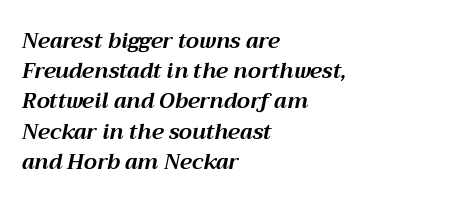
{"italic": "yes", "lean": "right", "slant_degrees": 12, "bold": "yes", "underline": "no", "align": "left", "line_spacing": "normal", "line_spacing_ratio": 1.44, "letter_spacing": "normal", "letter_spacing_em": 0.0, "glyph_px": 21}
